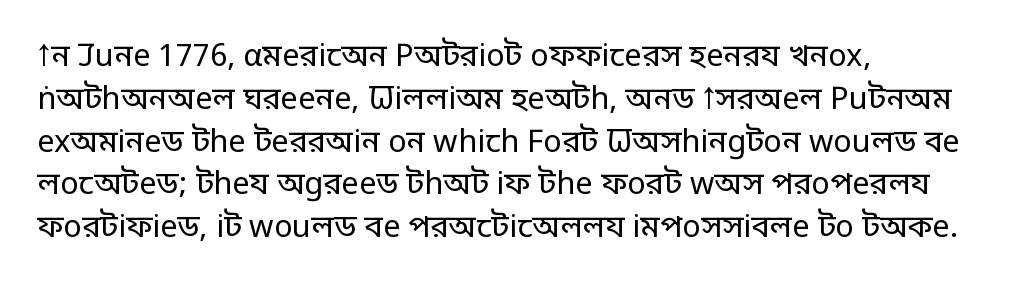
{"serif": "no", "italic": "no", "bold": "no", "weight": "regular", "width": "normal", "stroke_contrast": "low", "x_height": "large", "monospaced": "no", "underline": "no", "align": "left", "line_spacing": "normal", "line_spacing_ratio": 1.38, "letter_spacing": "normal", "letter_spacing_em": 0.0, "glyph_px": 31}
